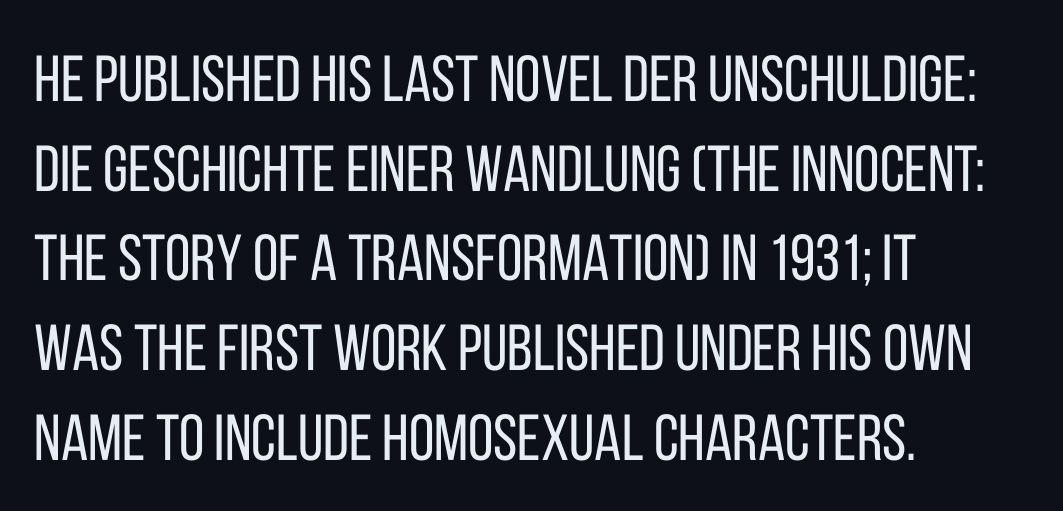
{"serif": "no", "italic": "no", "bold": "no", "weight": "regular", "width": "condensed", "stroke_contrast": "low", "x_height": "large", "monospaced": "no", "underline": "no", "align": "left", "line_spacing": "normal", "line_spacing_ratio": 1.38, "letter_spacing": "normal", "letter_spacing_em": 0.0, "glyph_px": 65}
